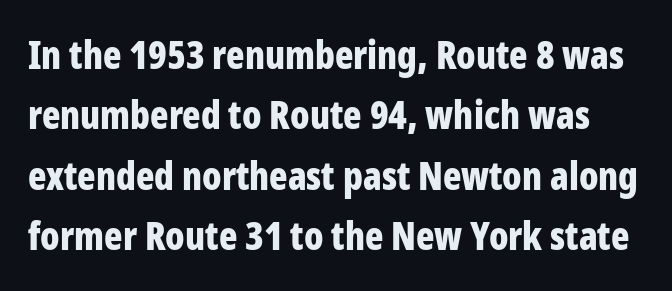
Q: Is the text bold? A: Yes.
Q: Is the text italic (slanted)? A: No, it is upright.
Q: Is the typeface a serif or a sans-serif typeface? A: Sans-serif.
Q: Is the text underlined? A: No.
Q: Is the spacing between letters normal or unusually wide? A: Normal.
Q: Is the spacing between lines tight, normal or loose? A: Normal.
Q: Width (condensed, normal, or wide)? A: Condensed.
Q: Stroke contrast? A: Low.
Q: x-height? A: Medium.
Q: Monospaced? A: No.
